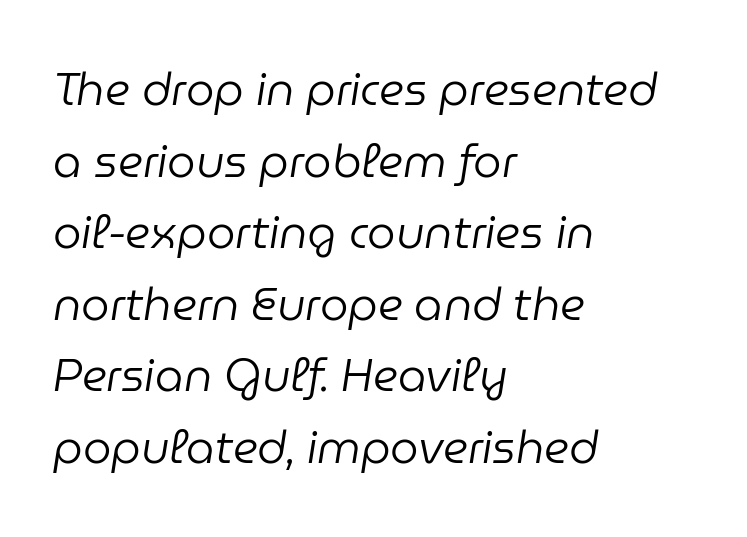
Q: Is the text bold? A: No.
Q: Is the text italic (slanted)? A: Yes, it leans right by about 9 degrees.
Q: Is the text underlined? A: No.
Q: How is the paragraph aligned? A: Left-aligned.
Q: Is the spacing between letters normal or unusually wide? A: Normal.
Q: Is the spacing between lines tight, normal or loose? A: Normal.
Q: Width (condensed, normal, or wide)? A: Normal.
Q: Stroke contrast? A: Low.
Q: x-height? A: Medium.
Q: Monospaced? A: No.
